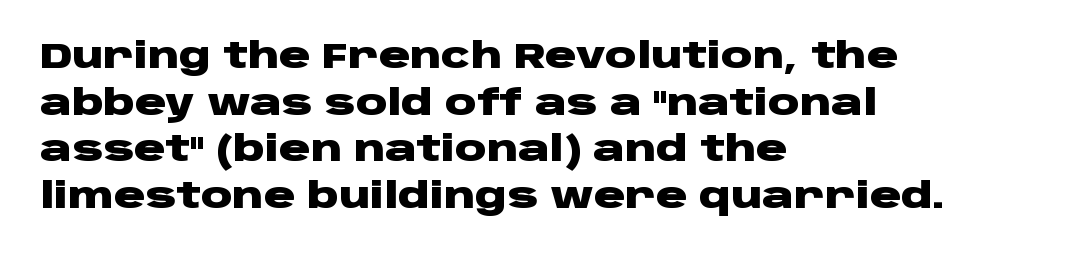
Q: Is the text bold? A: Yes.
Q: Is the text italic (slanted)? A: No, it is upright.
Q: Is the typeface a serif or a sans-serif typeface? A: Sans-serif.
Q: Is the text underlined? A: No.
Q: How is the paragraph aligned? A: Left-aligned.
Q: Is the spacing between letters normal or unusually wide? A: Normal.
Q: Is the spacing between lines tight, normal or loose? A: Normal.
Q: Width (condensed, normal, or wide)? A: Wide.
Q: Stroke contrast? A: Low.
Q: x-height? A: Large.
Q: Monospaced? A: No.
